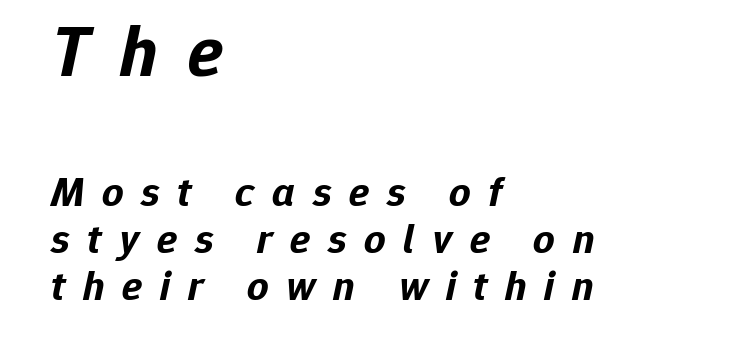
{"italic": "yes", "lean": "right", "slant_degrees": 12, "bold": "yes", "weight": "bold", "width": "normal", "stroke_contrast": "low", "x_height": "medium", "monospaced": "no", "underline": "no", "align": "left", "line_spacing": "tight", "line_spacing_ratio": 1.12, "letter_spacing": "wide", "letter_spacing_em": 0.42, "larger_block": "first", "size_ratio": 1.74, "glyph_px": 73}
